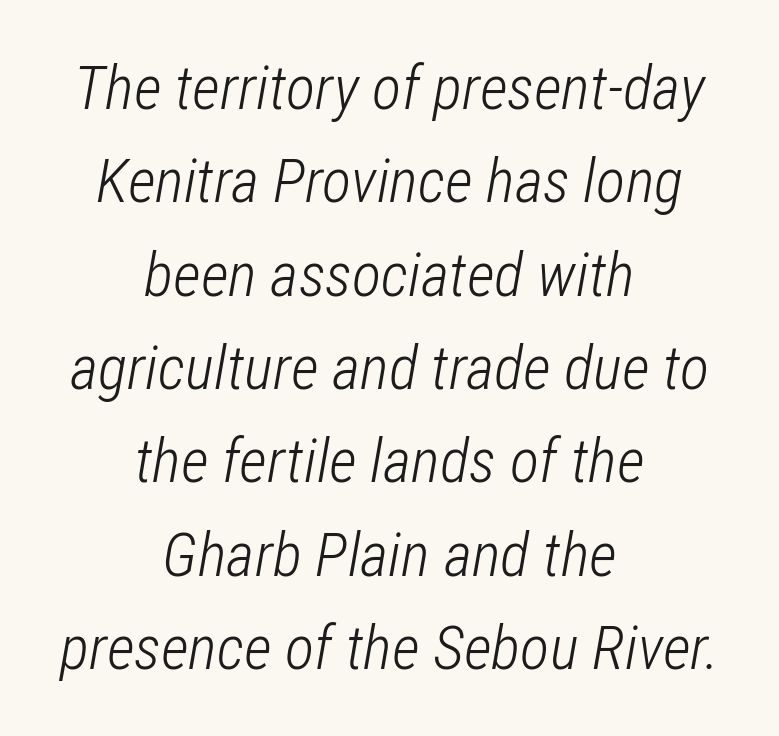
Look at the tracking — it's just the regular setting, nothing added. Spacing verdict: proportional, widths tailored to each character. Quick note: underline off. Does the copy run flush right? No — it is centered line by line.
